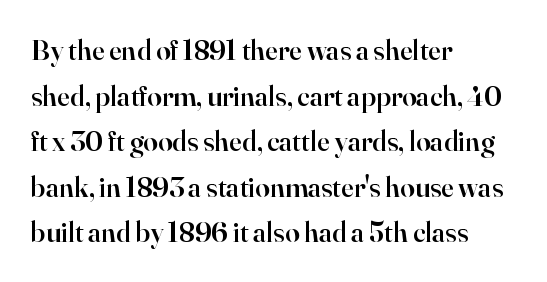
Q: Is the text bold? A: Semi-bold.
Q: Is the text italic (slanted)? A: No, it is upright.
Q: Is the typeface a serif or a sans-serif typeface? A: Serif.
Q: Is the text underlined? A: No.
Q: How is the paragraph aligned? A: Left-aligned.
Q: Is the spacing between letters normal or unusually wide? A: Normal.
Q: Is the spacing between lines tight, normal or loose? A: Normal.
Q: Width (condensed, normal, or wide)? A: Normal.
Q: Stroke contrast? A: High.
Q: x-height? A: Small.
Q: Monospaced? A: No.
